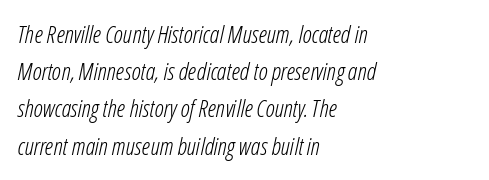
Any mark beneath the type? The region is blank. Glyph-to-glyph distance matches everyday printed text. Would a proofreader flag this as italicized? Yes. In CSS terms this would be text-align: left. Vertical spacing — default.
